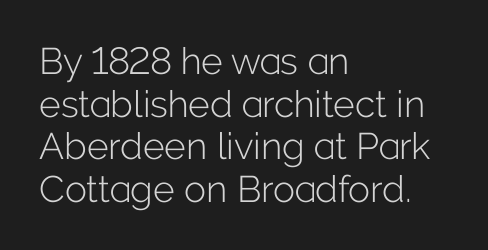
The image shows 37 px light sans-serif type, upright; set left-aligned, tight line spacing (1.15x), normal letter spacing, not underlined; low stroke contrast and a medium x-height.
